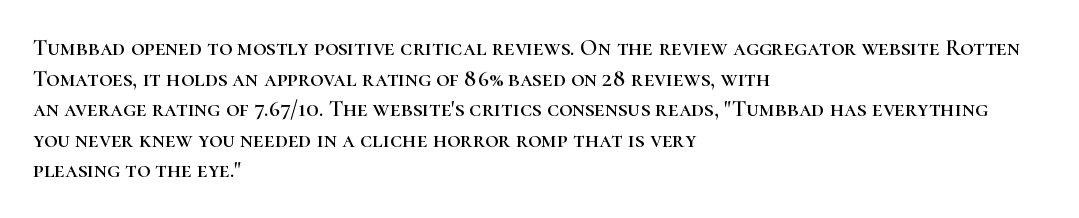
The image shows 23 px text type, upright; set left-aligned, normal line spacing (1.33x), normal letter spacing, not underlined.
